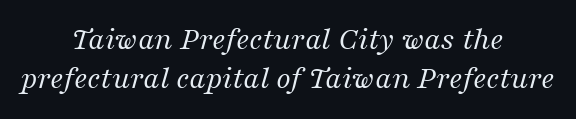
The image shows 33 px regular-weight serif type, italic (leaning right); set centered, line spacing 1.19x, normal letter spacing, not underlined; medium stroke contrast and a medium x-height.
